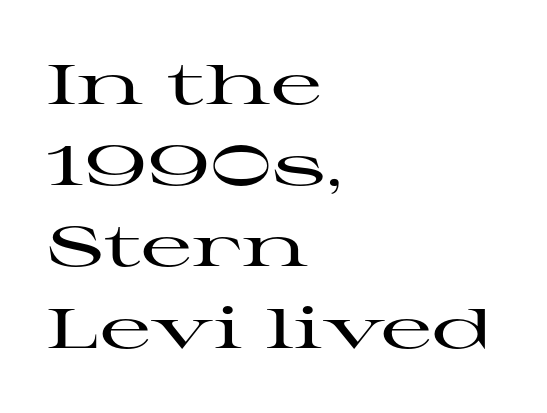
Q: Is the text italic (slanted)? A: No, it is upright.
Q: Is the typeface a serif or a sans-serif typeface? A: Serif.
Q: Is the text underlined? A: No.
Q: How is the paragraph aligned? A: Left-aligned.
Q: Is the spacing between letters normal or unusually wide? A: Normal.
Q: Is the spacing between lines tight, normal or loose? A: Normal.
Q: Width (condensed, normal, or wide)? A: Wide.
Q: Stroke contrast? A: High.
Q: x-height? A: Medium.
Q: Monospaced? A: No.
